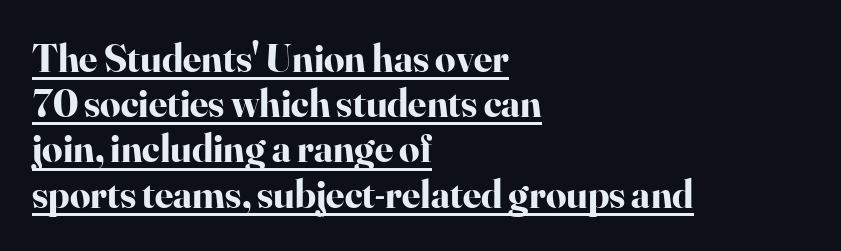
The image shows 40 px bold serif type, upright; set left-aligned, tight line spacing (1.13x), normal letter spacing, underlined; high stroke contrast and a small x-height.
